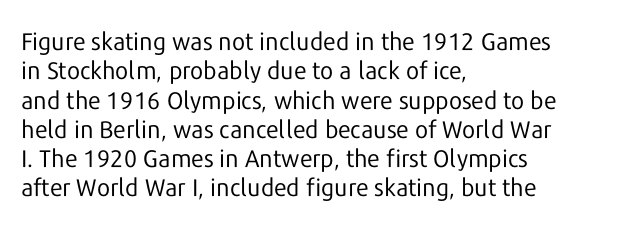
Q: Is the text bold? A: No.
Q: Is the text italic (slanted)? A: No, it is upright.
Q: Is the text underlined? A: No.
Q: How is the paragraph aligned? A: Left-aligned.
Q: Is the spacing between letters normal or unusually wide? A: Normal.
